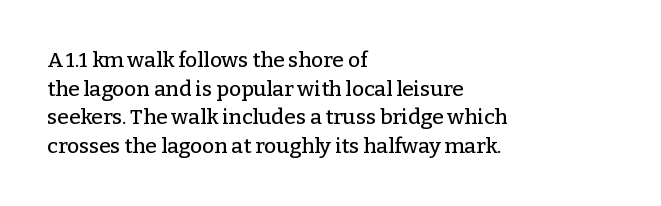
{"italic": "no", "underline": "no", "align": "left", "line_spacing": "normal", "line_spacing_ratio": 1.36, "letter_spacing": "normal", "letter_spacing_em": 0.0, "glyph_px": 21}
